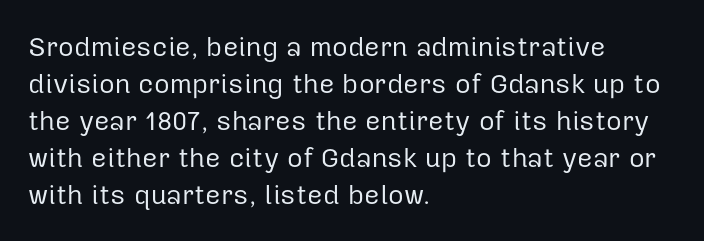
{"italic": "no", "bold": "no", "underline": "no", "align": "left", "line_spacing": "normal", "line_spacing_ratio": 1.37, "letter_spacing": "normal", "letter_spacing_em": 0.0, "glyph_px": 27}
